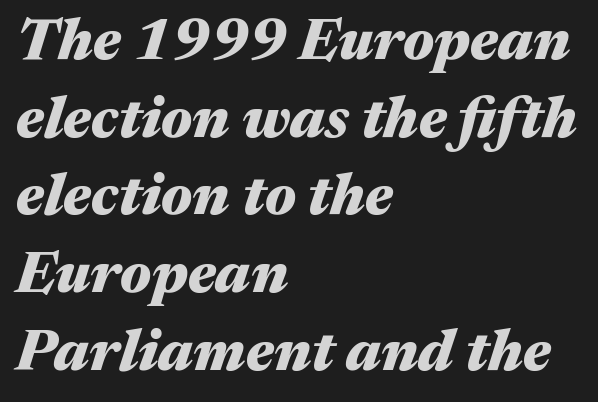
A student would call this left alignment; a typographer would say flush left, rag right. The rendering uses a moderate line-height, typical for paragraphs. Here the designer chose a conventional face with non-uniform glyph widths. The glyphs are unaccompanied by any horizontal stroke below them.
